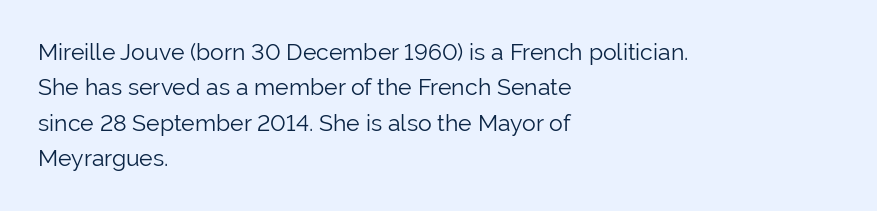
The face looks like a standard text weight, possibly lighter. Vertical strokes here are truly vertical. These lines keep a tight, regular rhythm from letter to letter. Leading matches the norm, producing a regular column. Left-aligned paragraph, ragged on the right. The space directly below the letters is spotless.
